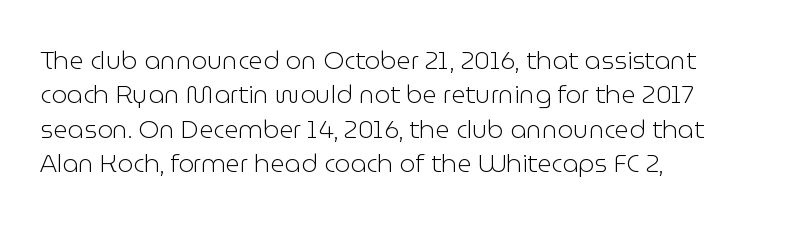
{"italic": "no", "bold": "no", "underline": "no", "align": "left", "line_spacing": "normal", "line_spacing_ratio": 1.38, "letter_spacing": "normal", "letter_spacing_em": 0.0, "glyph_px": 25}
